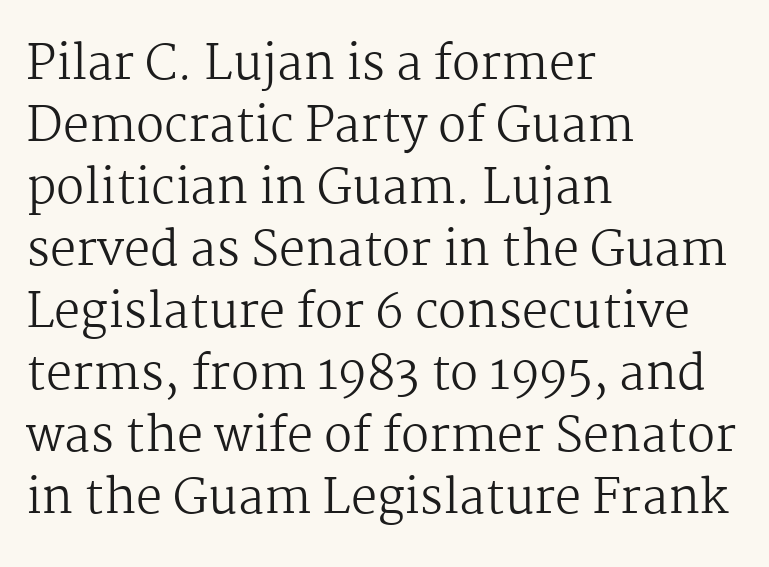
{"serif": "yes", "italic": "no", "bold": "no", "weight": "regular", "width": "normal", "stroke_contrast": "medium", "x_height": "medium", "monospaced": "no", "underline": "no", "align": "left", "line_spacing": "normal", "line_spacing_ratio": 1.32, "letter_spacing": "normal", "letter_spacing_em": 0.0, "glyph_px": 47}
